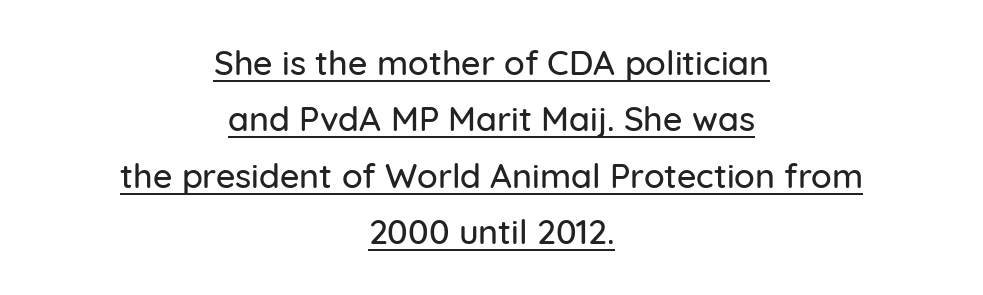
{"serif": "no", "italic": "no", "width": "normal", "stroke_contrast": "low", "x_height": "medium", "monospaced": "no", "underline": "yes", "align": "center", "line_spacing": "normal", "line_spacing_ratio": 1.66, "letter_spacing": "normal", "letter_spacing_em": 0.0, "glyph_px": 34}
